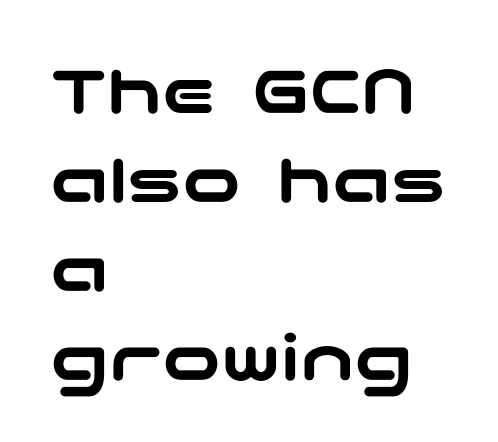
The image shows 73 px wide sans-serif type, upright; set left-aligned, line spacing 1.22x, normal letter spacing, not underlined; low stroke contrast and a medium x-height.
